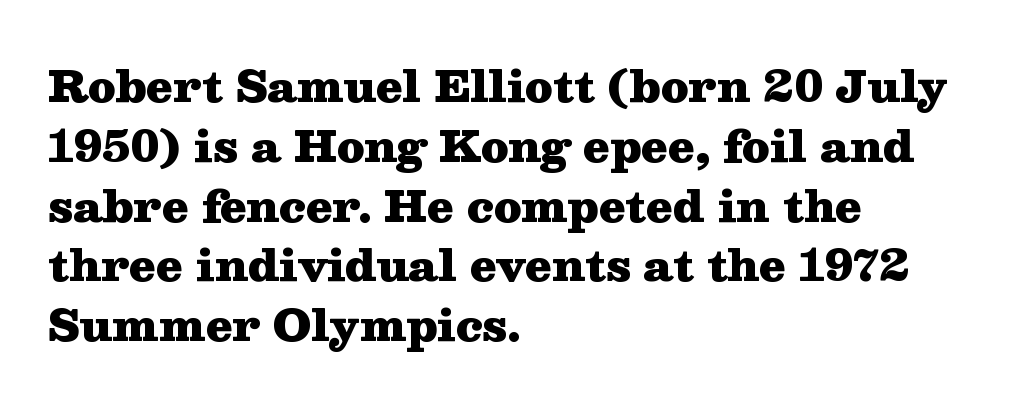
The image shows 43 px heavy, wide serif type, upright; set left-aligned, normal line spacing (1.39x), normal letter spacing, not underlined; medium stroke contrast and a medium x-height.
